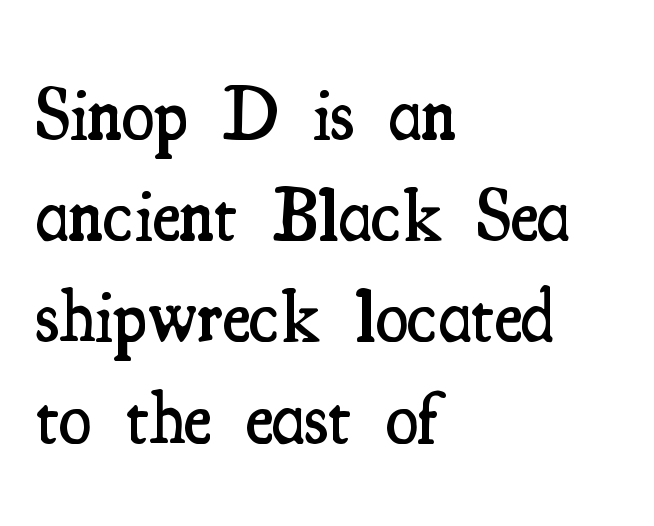
The type is set solid horizontally, with unmodified tracking. Designer's note — italics off, roman on. This is serif lettering, the kind often seen in printed books. The baseline area is clear. The rendering uses natural spacing where letterforms have individual widths.
